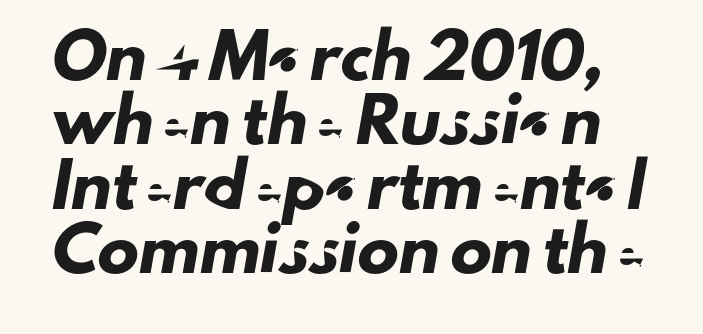
The image shows 41 px sans-serif type; set normal line spacing (1.57x), normal letter spacing, not underlined; low stroke contrast and a small x-height.
